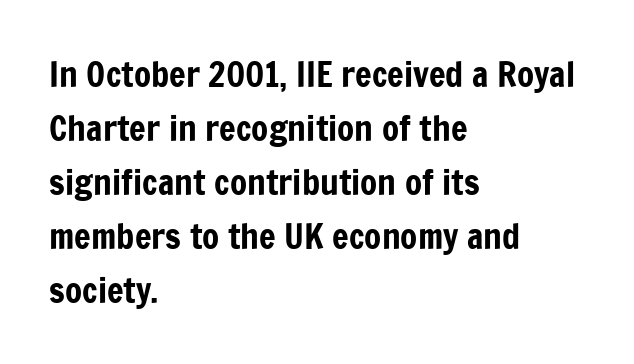
{"serif": "no", "italic": "no", "width": "condensed", "stroke_contrast": "low", "x_height": "medium", "monospaced": "no", "underline": "no", "align": "left", "line_spacing": "normal", "line_spacing_ratio": 1.54, "letter_spacing": "normal", "letter_spacing_em": 0.0, "glyph_px": 35}
